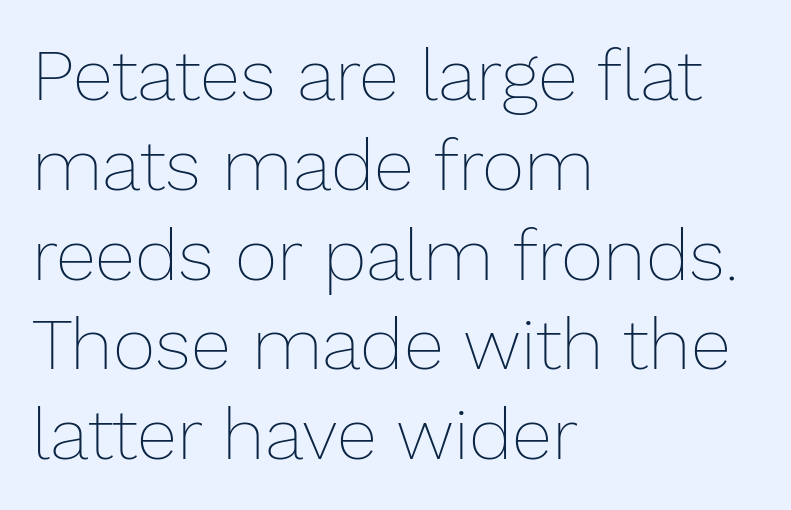
{"italic": "no", "bold": "no", "weight": "thin", "width": "normal", "stroke_contrast": "low", "x_height": "medium", "monospaced": "no", "underline": "no", "align": "left", "line_spacing_ratio": 1.23, "letter_spacing": "normal", "letter_spacing_em": 0.0, "glyph_px": 73}
